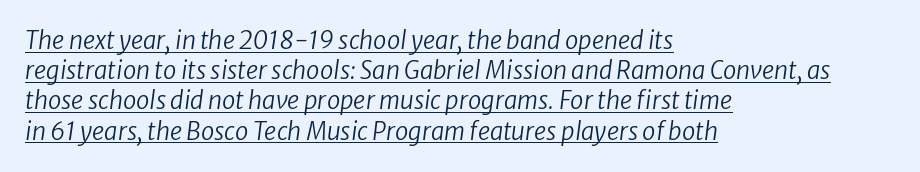
Q: Is the text bold? A: No.
Q: Is the text italic (slanted)? A: Yes, it leans right by about 8 degrees.
Q: Is the text underlined? A: Yes.
Q: How is the paragraph aligned? A: Left-aligned.
Q: Is the spacing between letters normal or unusually wide? A: Normal.
Q: Is the spacing between lines tight, normal or loose? A: Normal.
